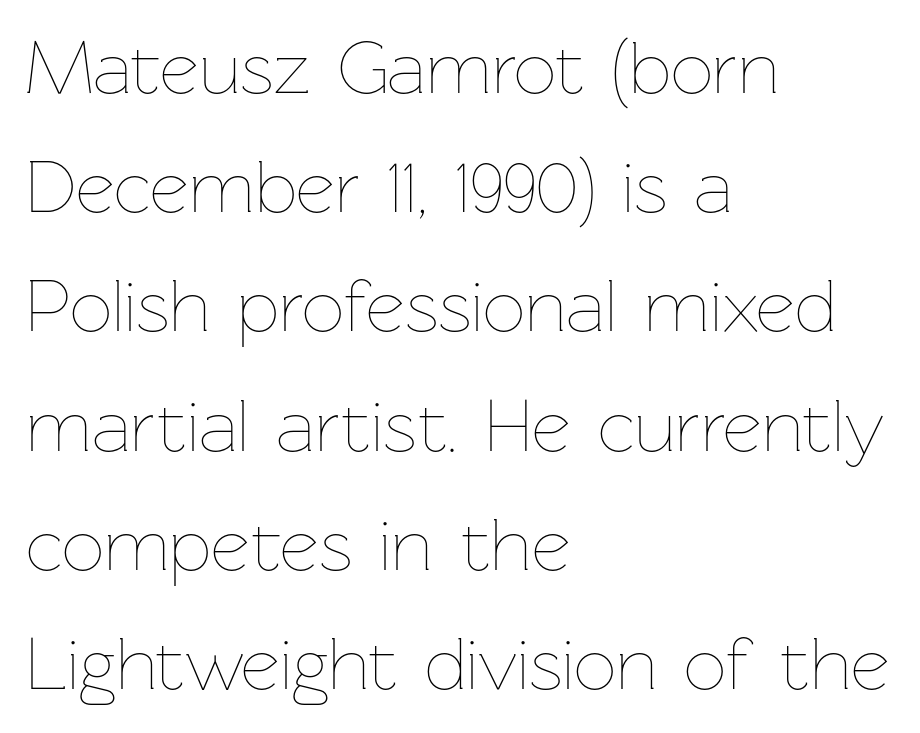
The strokes are not fattened; the text isn't bold. Is this a fixed-width face? No — the glyphs have proportional, varying widths. It's the straight-up-and-down kind of type. Layout note: lines flush left.
